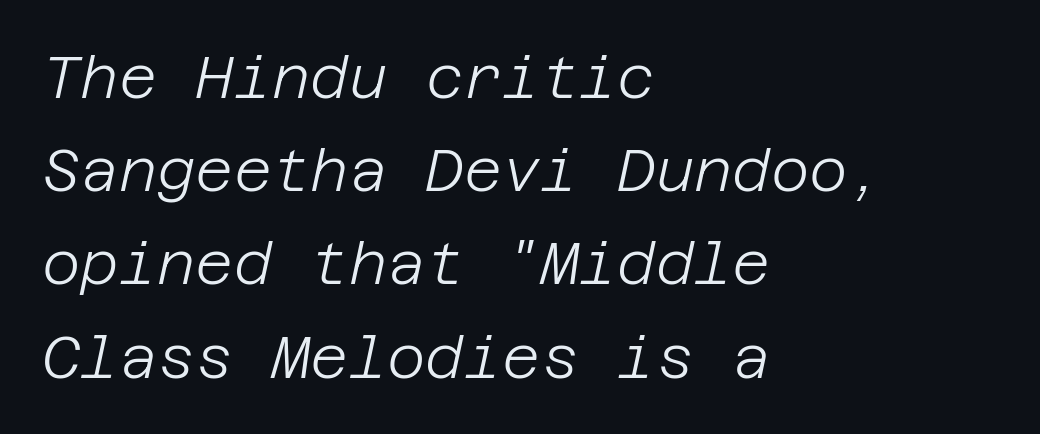
{"italic": "yes", "lean": "right", "slant_degrees": 12, "bold": "no", "weight": "light", "width": "normal", "stroke_contrast": "low", "x_height": "large", "underline": "no", "align": "left", "line_spacing": "normal", "line_spacing_ratio": 1.58, "letter_spacing": "normal", "letter_spacing_em": 0.0, "glyph_px": 59}
